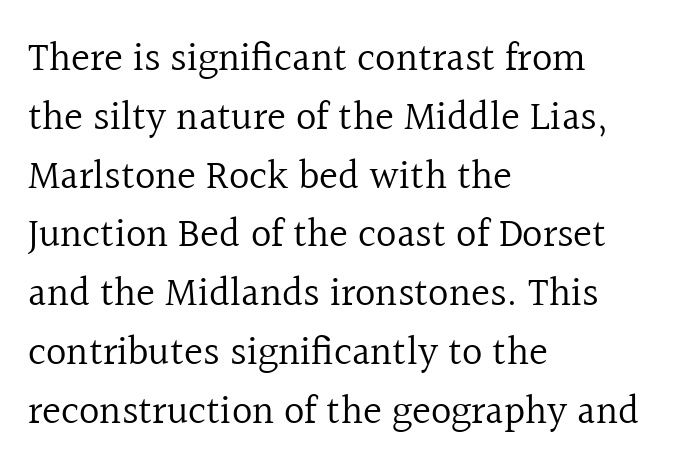
The image shows 40 px regular-weight serif type, upright; set left-aligned, normal line spacing (1.47x), normal letter spacing, not underlined; a medium x-height.
